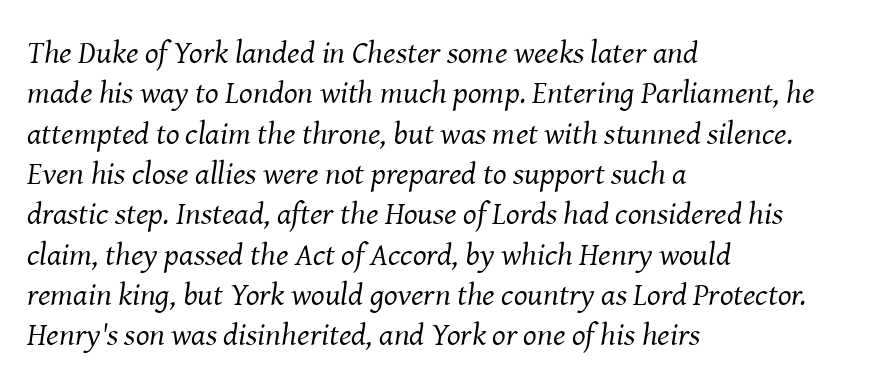
The strokes are not fattened; the text isn't bold. Slanted lettering throughout. The characters display serif detailing at their extremities. Visually the block forms a straight wall on the left and a jagged coastline on the right.
